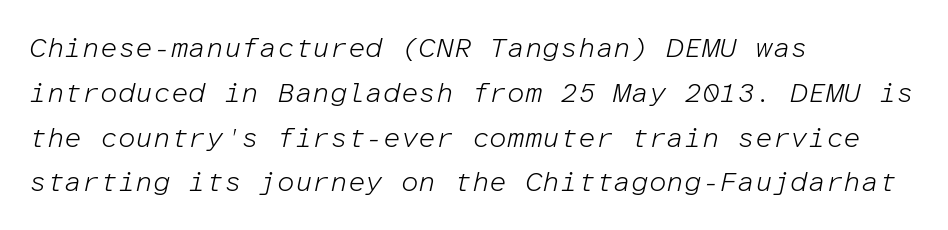
{"italic": "yes", "lean": "right", "slant_degrees": 12, "bold": "no", "weight": "light", "width": "normal", "stroke_contrast": "low", "x_height": "medium", "monospaced": "yes", "underline": "no", "align": "left", "line_spacing": "normal", "line_spacing_ratio": 1.6, "letter_spacing": "normal", "letter_spacing_em": 0.0, "glyph_px": 28}
